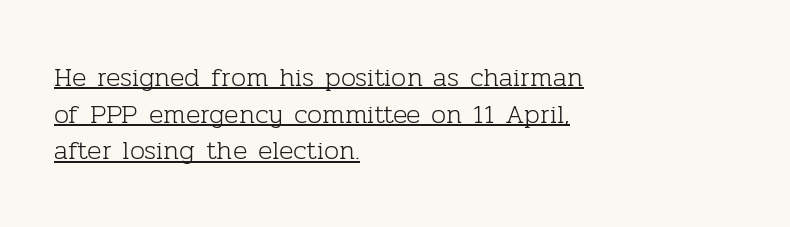
{"italic": "no", "bold": "no", "underline": "yes", "align": "left", "line_spacing": "normal", "line_spacing_ratio": 1.36, "letter_spacing": "normal", "letter_spacing_em": 0.0, "glyph_px": 27}
